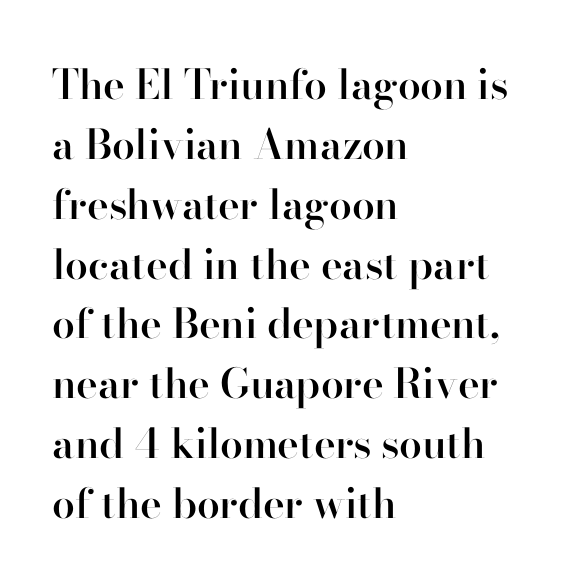
Q: Is the text bold? A: Semi-bold.
Q: Is the text italic (slanted)? A: No, it is upright.
Q: Is the typeface a serif or a sans-serif typeface? A: Serif.
Q: Is the text underlined? A: No.
Q: How is the paragraph aligned? A: Left-aligned.
Q: Is the spacing between letters normal or unusually wide? A: Normal.
Q: Is the spacing between lines tight, normal or loose? A: Normal.
Q: Width (condensed, normal, or wide)? A: Normal.
Q: Stroke contrast? A: High.
Q: x-height? A: Small.
Q: Monospaced? A: No.
